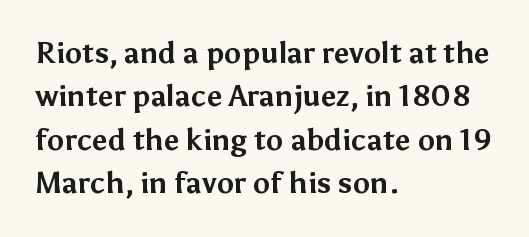
{"serif": "no", "italic": "no", "bold": "yes", "weight": "bold", "width": "normal", "stroke_contrast": "medium", "x_height": "medium", "monospaced": "no", "underline": "no", "align": "left", "line_spacing": "normal", "line_spacing_ratio": 1.5, "letter_spacing": "normal", "letter_spacing_em": 0.0, "glyph_px": 29}
